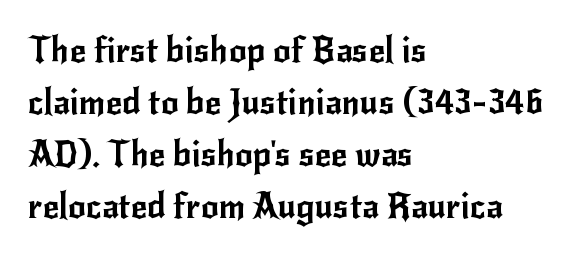
{"serif": "no", "italic": "no", "width": "normal", "stroke_contrast": "low", "x_height": "small", "monospaced": "no", "underline": "no", "align": "left", "line_spacing": "normal", "line_spacing_ratio": 1.49, "letter_spacing": "normal", "letter_spacing_em": 0.0, "glyph_px": 35}
